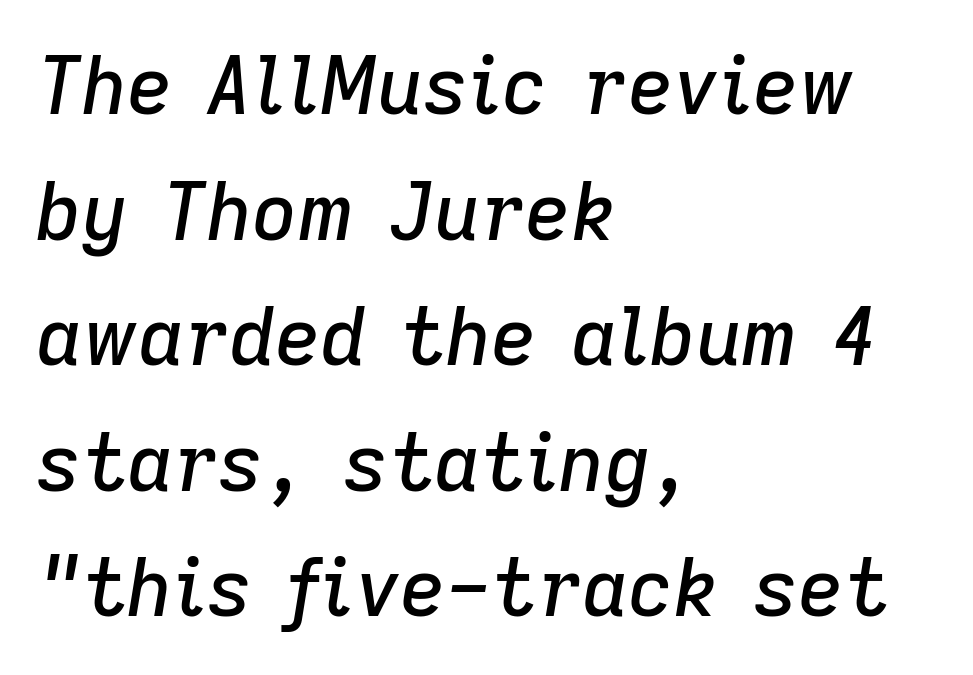
Notice how descenders clear the ascenders below comfortably — that's standard leading. This sample is left-justified, so line endings fall wherever the words run out. No word sits above an underline. The face used here is proportionally spaced, like ordinary book or web type. These lines were composed using italics. The line texture is even and compact thanks to regular tracking.
